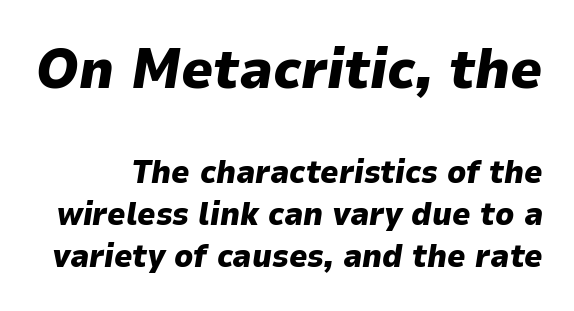
Heft: maximum for text — a bold. Scale decreases going downward across the two blocks. The letters advance in unequal steps, a hallmark of proportional type. How would I describe the line gaps? Plain and ordinary.
